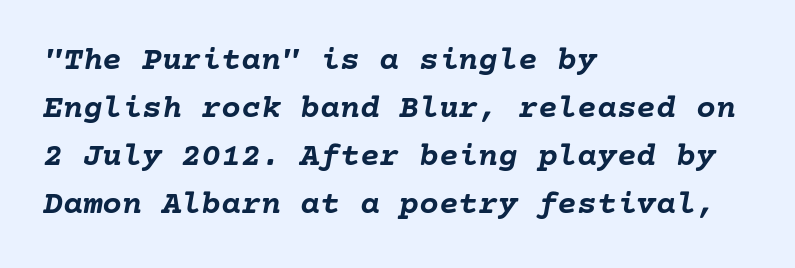
Q: Is the text bold? A: Yes.
Q: Is the text italic (slanted)? A: Yes, it leans right by about 10 degrees.
Q: Is the text underlined? A: No.
Q: How is the paragraph aligned? A: Left-aligned.
Q: Is the spacing between letters normal or unusually wide? A: Normal.
Q: Is the spacing between lines tight, normal or loose? A: Normal.
Q: Width (condensed, normal, or wide)? A: Normal.
Q: Stroke contrast? A: Low.
Q: x-height? A: Medium.
